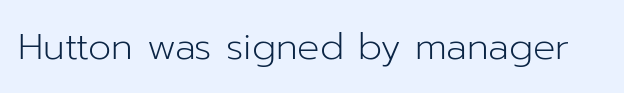
Unmarked baselines from the first word to the last. This is not heavy type; no bold has been used. The font's upright variant was chosen for this text. There is no visible air inserted between adjacent glyphs. These lines are rendered in a variable-pitch font. The characters display no serif detailing; their extremities are plain.
